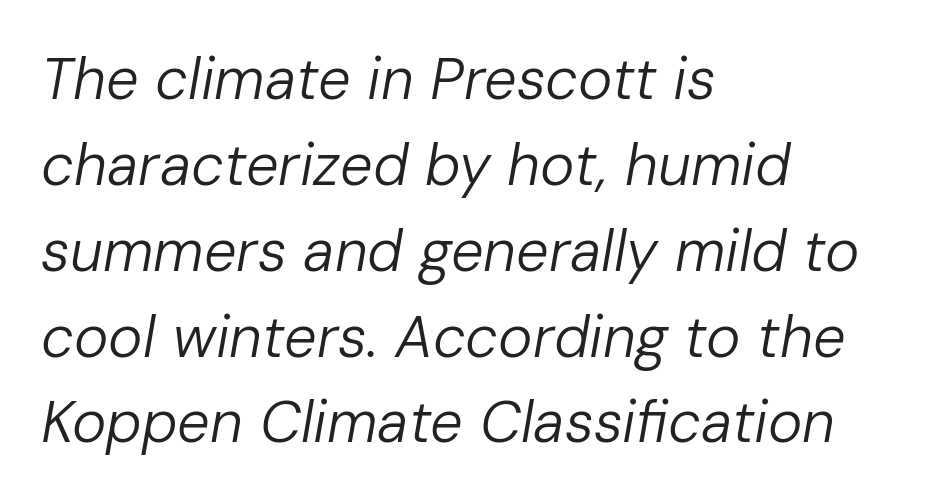
Q: Is the text bold? A: No.
Q: Is the text italic (slanted)? A: Yes, it leans right by about 10 degrees.
Q: Is the text underlined? A: No.
Q: How is the paragraph aligned? A: Left-aligned.
Q: Is the spacing between letters normal or unusually wide? A: Normal.
Q: Is the spacing between lines tight, normal or loose? A: Normal.
Q: Width (condensed, normal, or wide)? A: Normal.
Q: Stroke contrast? A: Low.
Q: x-height? A: Medium.
Q: Monospaced? A: No.
